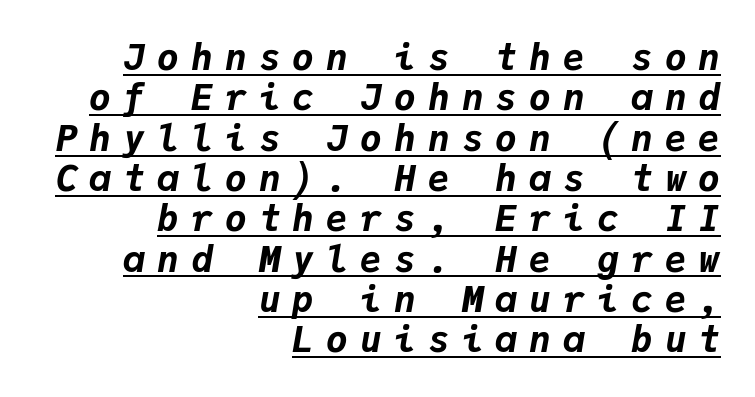
{"italic": "yes", "lean": "right", "slant_degrees": 9, "bold": "yes", "weight": "bold", "width": "normal", "stroke_contrast": "low", "x_height": "medium", "monospaced": "yes", "underline": "yes", "align": "right", "line_spacing": "tight", "line_spacing_ratio": 1.12, "letter_spacing": "wide", "letter_spacing_em": 0.34, "glyph_px": 36}
